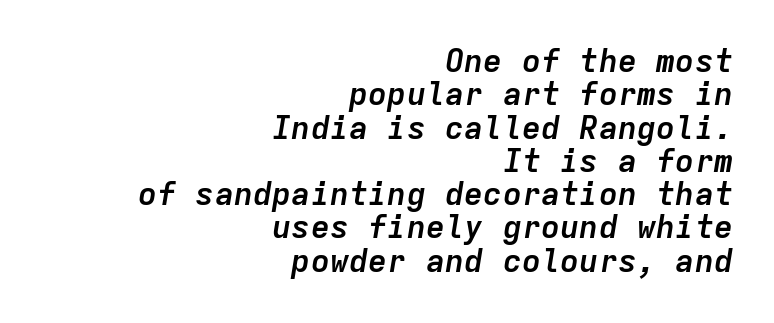
Every row of glyphs terminates at an identical x-position on the right. Think of a typewriter: that constant character pitch is what you see here. Observe the ordinary spacing: letters are neighbours, not strangers. Has an underline been added? It has not.
